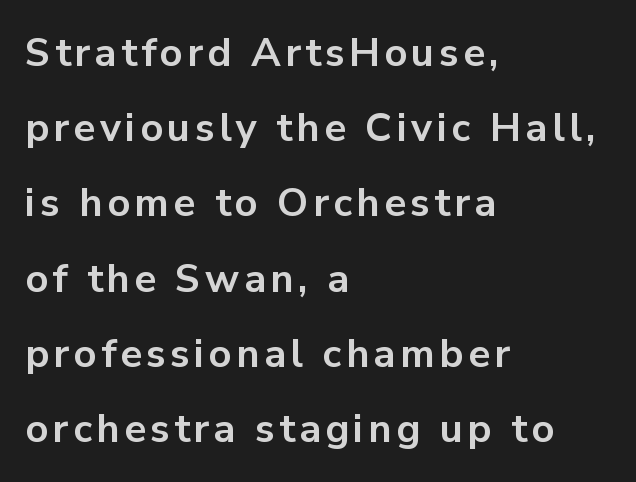
The ragged edge is on the right, which tells us the setting is flush left. A typesetter would call this proportional, since set widths differ per character. The strokes are fattened all the way to bold. The typeface chosen for these lines omits serifs. The space beneath each line is pristine and unruled. No italicization has been applied; the sample stays upright.
